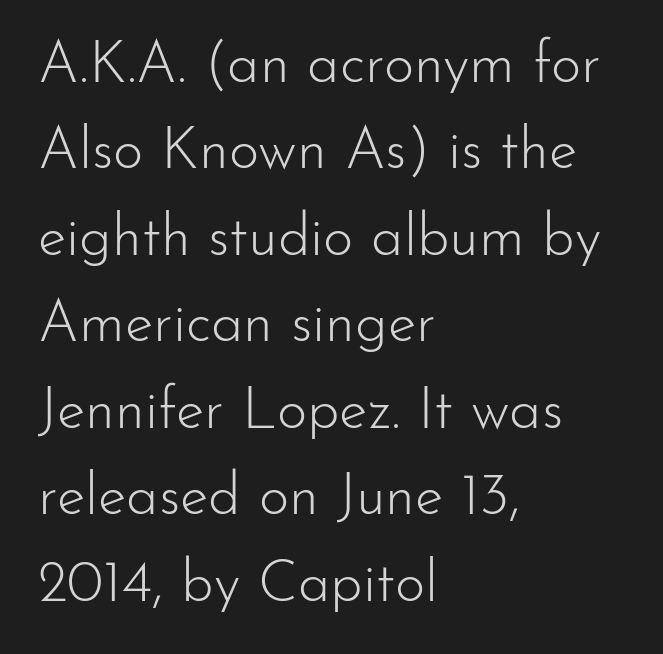
Compared with typical paragraphs, the rows here are spaced about the same. Spacing verdict: proportional, widths tailored to each character. Check where the strokes stop: nothing finishes them off — pure sans. These lines are set flush left with a ragged right edge.
